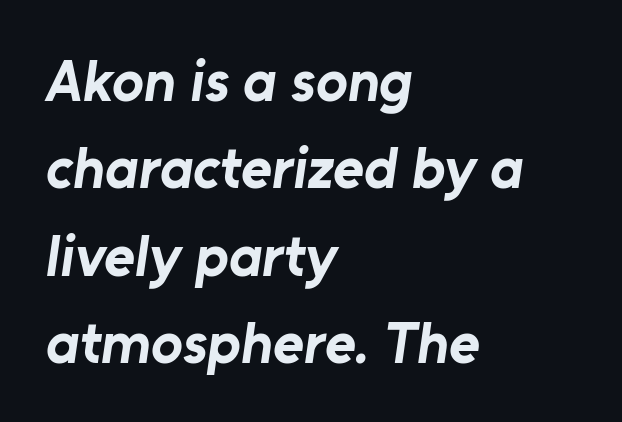
You'd pick this weight for a headline — it's a proper bold. Do the characters align in a grid? No, the font is proportional. The gaps between neighbouring characters are ordinary and unremarkable. Unmarked baselines from the first word to the last. The rag falls on the right side of this text block. A sans-serif font was chosen for this passage.
